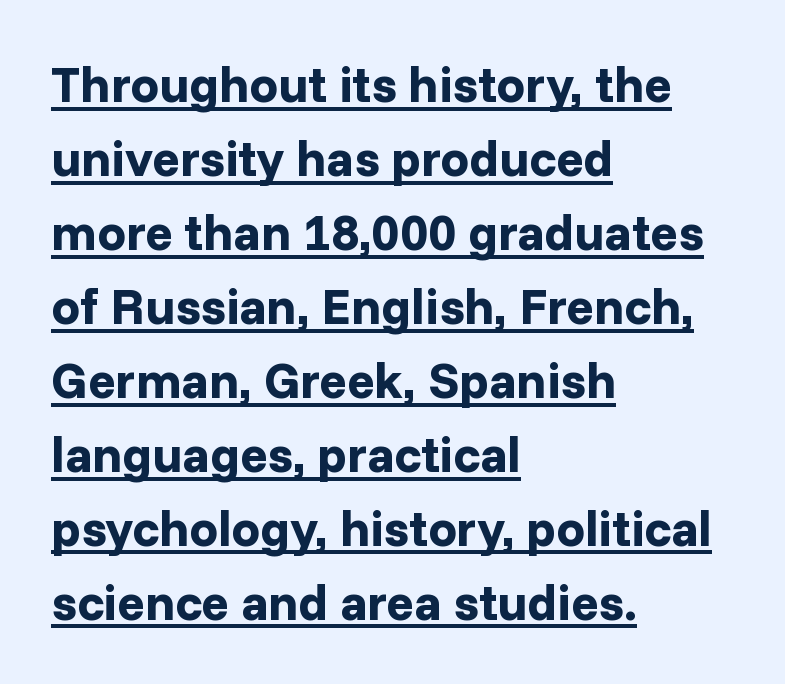
Q: Is the text bold? A: Yes.
Q: Is the text italic (slanted)? A: No, it is upright.
Q: Is the typeface a serif or a sans-serif typeface? A: Sans-serif.
Q: Is the text underlined? A: Yes.
Q: How is the paragraph aligned? A: Left-aligned.
Q: Is the spacing between letters normal or unusually wide? A: Normal.
Q: Is the spacing between lines tight, normal or loose? A: Normal.
Q: Width (condensed, normal, or wide)? A: Normal.
Q: Stroke contrast? A: Low.
Q: x-height? A: Medium.
Q: Monospaced? A: No.
